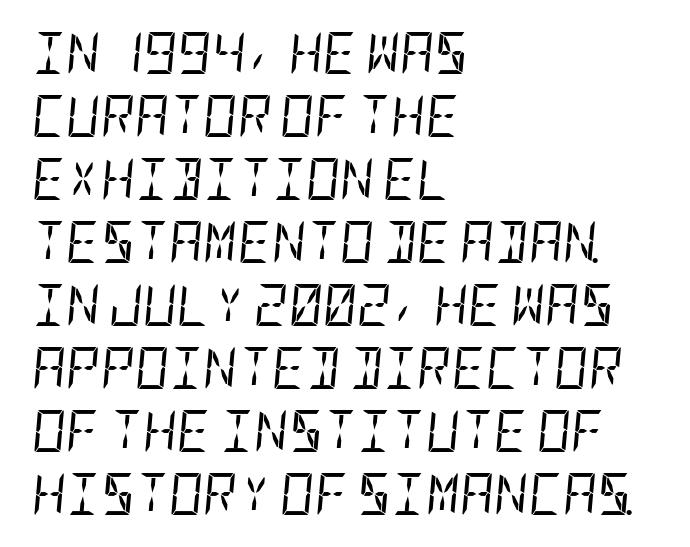
Q: Is the text bold? A: No.
Q: Is the text italic (slanted)? A: Yes, it leans right by about 5 degrees.
Q: Is the text underlined? A: No.
Q: How is the paragraph aligned? A: Left-aligned.
Q: Is the spacing between letters normal or unusually wide? A: Normal.
Q: Is the spacing between lines tight, normal or loose? A: Normal.
Q: Width (condensed, normal, or wide)? A: Condensed.
Q: Stroke contrast? A: Low.
Q: x-height? A: Large.
